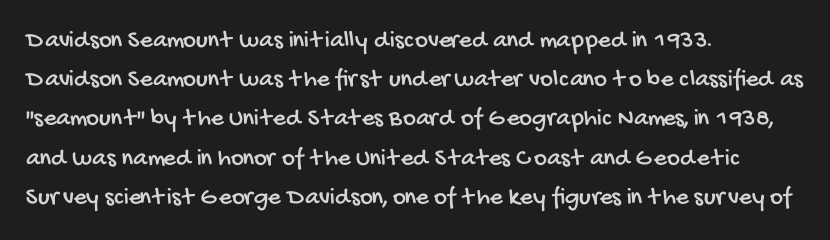
The image shows 25 px text type; set left-aligned, normal line spacing (1.57x), normal letter spacing, not underlined.
